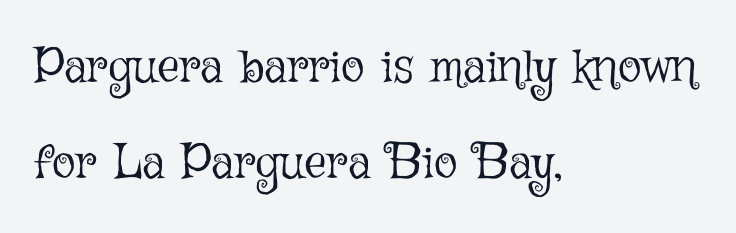
Q: Is the text bold? A: No.
Q: Is the text italic (slanted)? A: No, it is upright.
Q: Is the text underlined? A: No.
Q: How is the paragraph aligned? A: Left-aligned.
Q: Is the spacing between letters normal or unusually wide? A: Normal.
Q: Is the spacing between lines tight, normal or loose? A: Loose.
Q: Width (condensed, normal, or wide)? A: Normal.
Q: Stroke contrast? A: Low.
Q: x-height? A: Medium.
Q: Monospaced? A: No.
